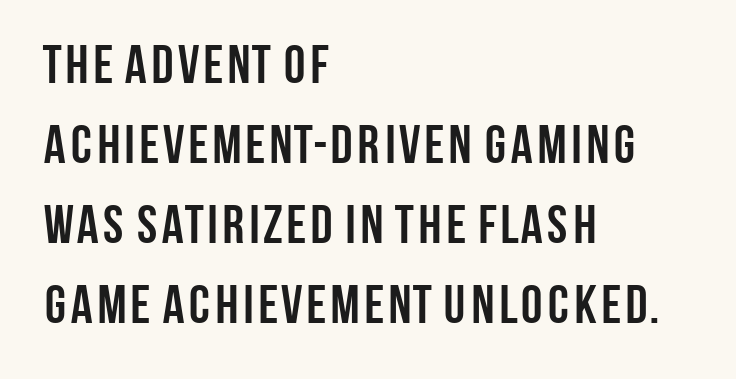
Q: Is the text bold? A: Yes.
Q: Is the text italic (slanted)? A: No, it is upright.
Q: Is the typeface a serif or a sans-serif typeface? A: Sans-serif.
Q: Is the text underlined? A: No.
Q: How is the paragraph aligned? A: Left-aligned.
Q: Is the spacing between letters normal or unusually wide? A: Normal.
Q: Is the spacing between lines tight, normal or loose? A: Normal.
Q: Width (condensed, normal, or wide)? A: Condensed.
Q: Stroke contrast? A: Low.
Q: x-height? A: Large.
Q: Monospaced? A: No.
